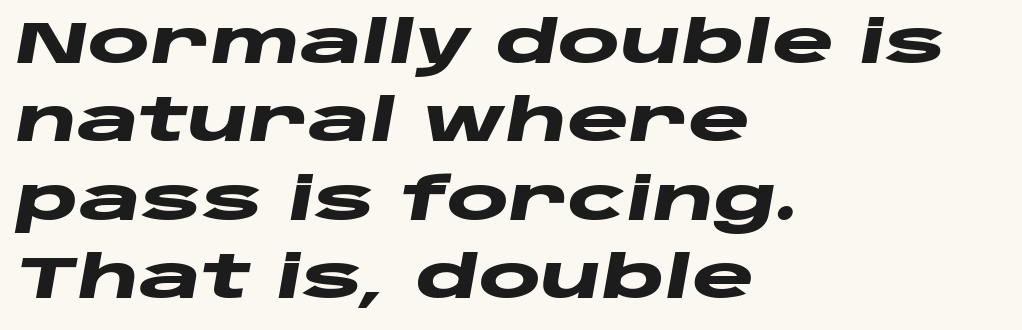
{"italic": "yes", "lean": "right", "slant_degrees": 10, "bold": "yes", "weight": "heavy", "width": "wide", "stroke_contrast": "low", "x_height": "large", "monospaced": "no", "underline": "no", "align": "left", "line_spacing": "normal", "line_spacing_ratio": 1.33, "letter_spacing": "normal", "letter_spacing_em": 0.0, "glyph_px": 59}
